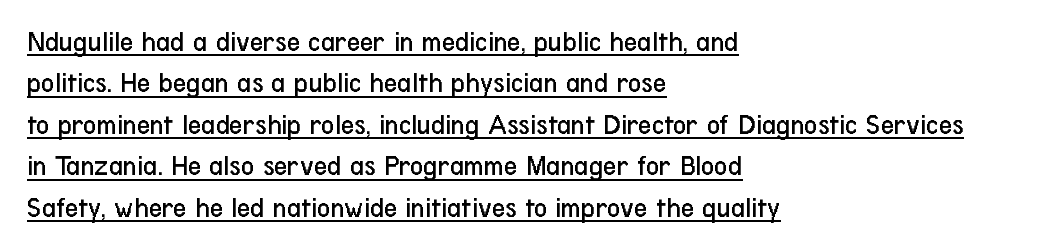
The image shows 29 px regular-weight, condensed sans-serif type, upright; set left-aligned, normal line spacing (1.43x), normal letter spacing, underlined; low stroke contrast and a medium x-height.
